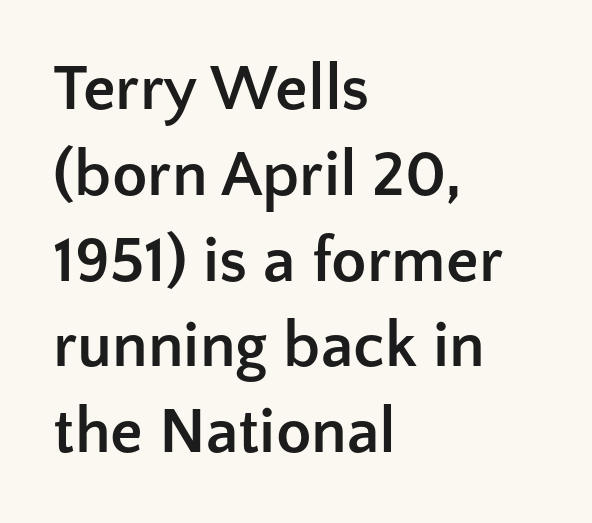
{"serif": "no", "italic": "no", "bold": "yes", "weight": "semibold", "width": "normal", "stroke_contrast": "low", "x_height": "medium", "monospaced": "no", "underline": "no", "align": "left", "line_spacing": "normal", "line_spacing_ratio": 1.32, "letter_spacing": "normal", "letter_spacing_em": 0.0, "glyph_px": 65}
